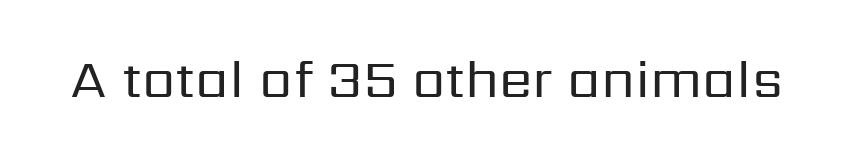
I'd call this a sans setting — the letters go barefoot. You could not count columns in this text — the font is proportionally spaced. No italicization has been applied; the sample stays upright. Is the stroke heavy? The answer is a plain regular-or-lighter.
